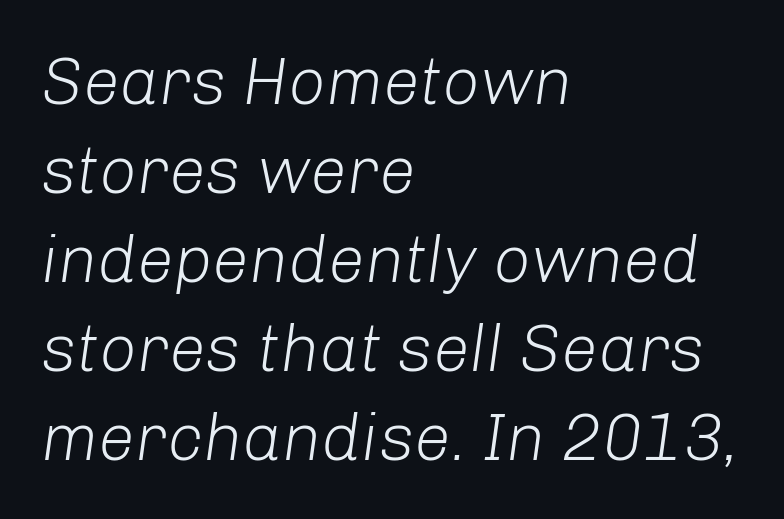
Q: Is the text bold? A: No.
Q: Is the text italic (slanted)? A: Yes, it leans right by about 8 degrees.
Q: Is the text underlined? A: No.
Q: How is the paragraph aligned? A: Left-aligned.
Q: Is the spacing between letters normal or unusually wide? A: Normal.
Q: Is the spacing between lines tight, normal or loose? A: Normal.
Q: Width (condensed, normal, or wide)? A: Normal.
Q: Stroke contrast? A: Low.
Q: x-height? A: Medium.
Q: Monospaced? A: No.
